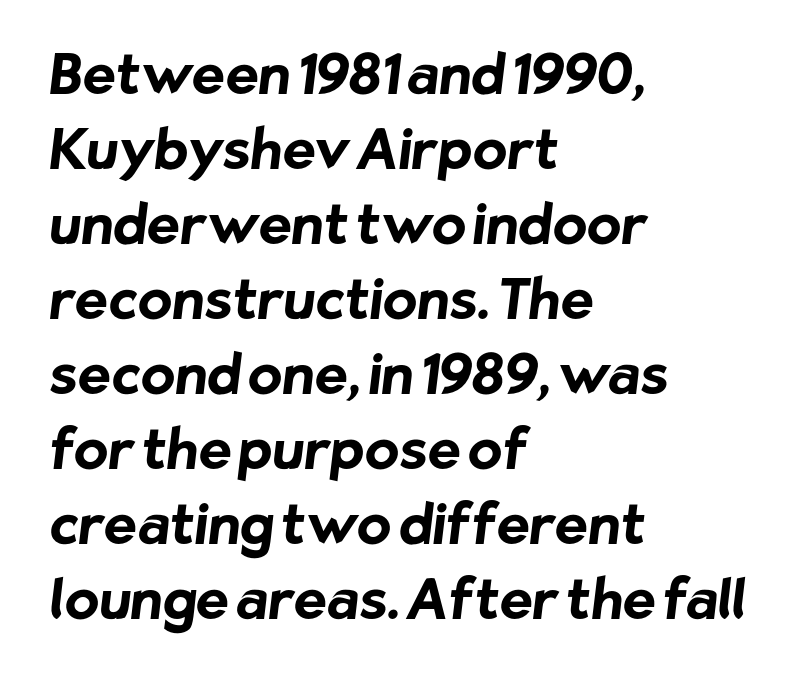
{"serif": "no", "bold": "yes", "weight": "bold", "width": "normal", "stroke_contrast": "low", "x_height": "medium", "monospaced": "no", "underline": "no", "align": "left", "line_spacing": "normal", "line_spacing_ratio": 1.34, "letter_spacing": "normal", "letter_spacing_em": 0.0, "glyph_px": 56}
